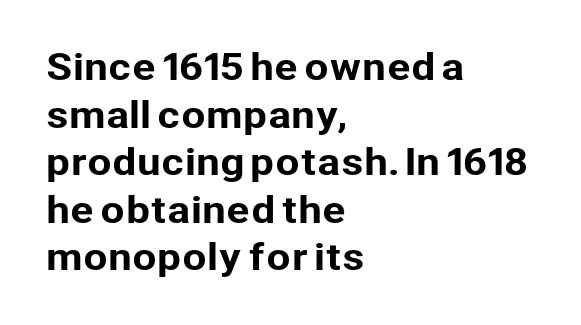
This rendering uses left alignment, leaving the right contour irregular. Varying glyph widths throughout — classic text-font behaviour. Students, note that the glyphs here touch the page at normal intervals. Designer's note — italics off, roman on. How would I describe the line gaps? Plain and ordinary. The strip under each line holds only bare page.
